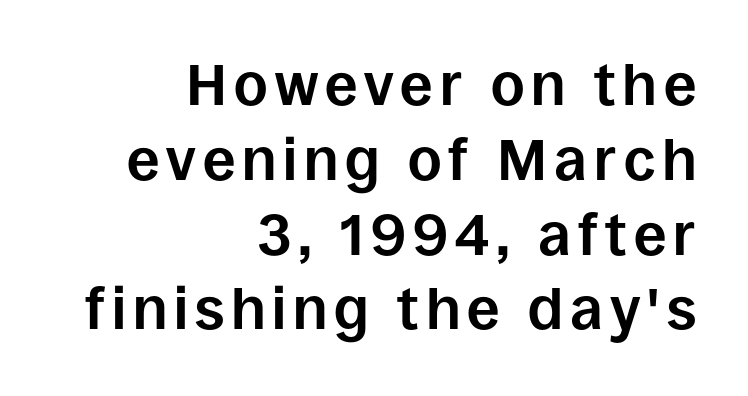
Q: Is the text bold? A: Yes.
Q: Is the text italic (slanted)? A: No, it is upright.
Q: Is the typeface a serif or a sans-serif typeface? A: Sans-serif.
Q: Is the text underlined? A: No.
Q: How is the paragraph aligned? A: Right-aligned.
Q: Is the spacing between lines tight, normal or loose? A: Normal.
Q: Width (condensed, normal, or wide)? A: Normal.
Q: Stroke contrast? A: Low.
Q: x-height? A: Large.
Q: Monospaced? A: No.
